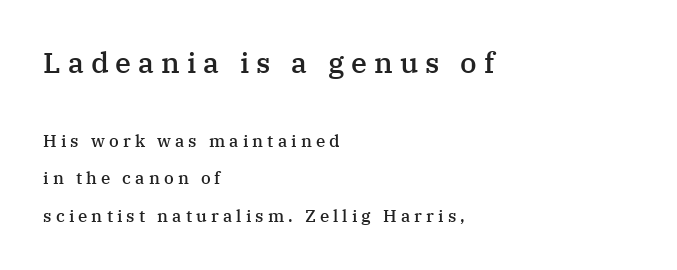
{"serif": "yes", "italic": "no", "bold": "semi", "weight": "semibold", "width": "normal", "stroke_contrast": "medium", "x_height": "medium", "monospaced": "no", "underline": "no", "align": "left", "line_spacing": "loose", "line_spacing_ratio": 2.18, "letter_spacing": "wide", "letter_spacing_em": 0.24, "larger_block": "first", "size_ratio": 1.71, "glyph_px": 29}
